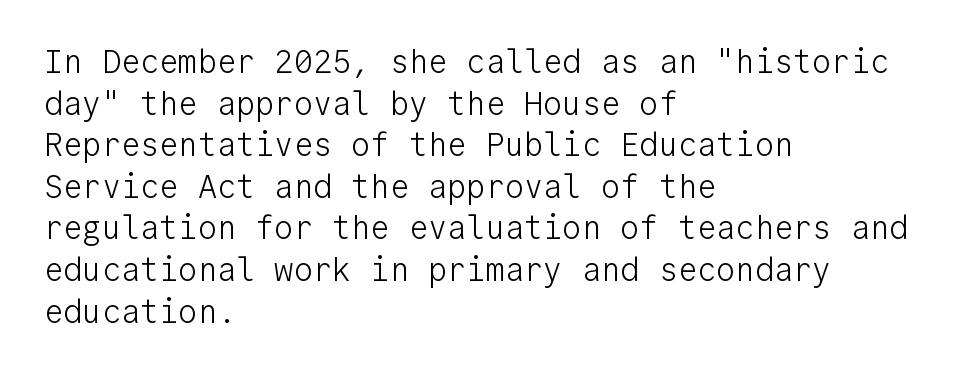
The image shows 32 px light sans-serif type, upright, monospaced; set left-aligned, normal line spacing (1.3x), normal letter spacing, not underlined; low stroke contrast and a medium x-height.
